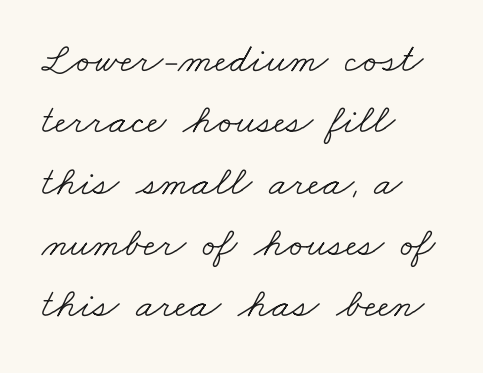
The image shows 42 px light, wide serif type; set left-aligned, normal line spacing (1.46x), normal letter spacing, not underlined; low stroke contrast and a small x-height.
